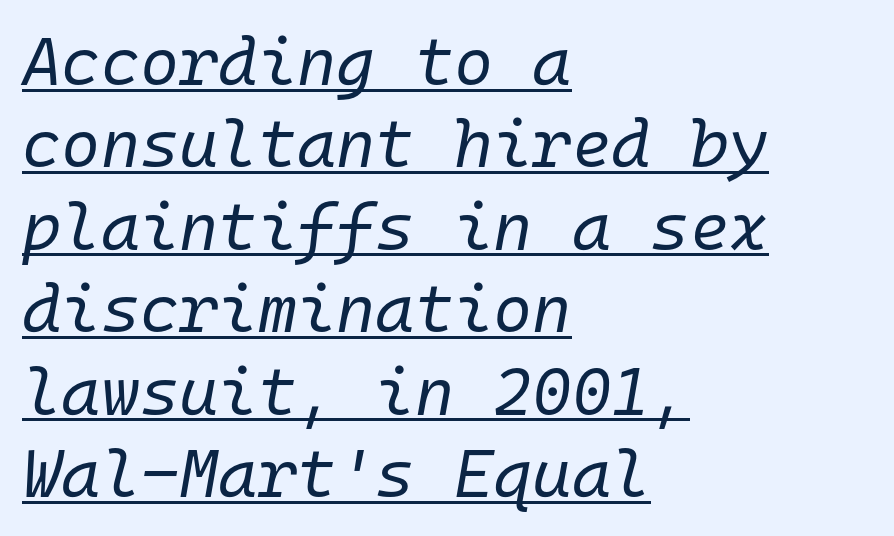
These lines were composed using italics. The font is comparable to plain body text, perhaps lighter. Spacing verdict: monospaced, one width for all characters. Short and long lines alike share a common starting point at left. Tracking here is standard; glyphs follow each other at the usual distance. Compared with undecorated copy, this sample adds a rule below the words.
